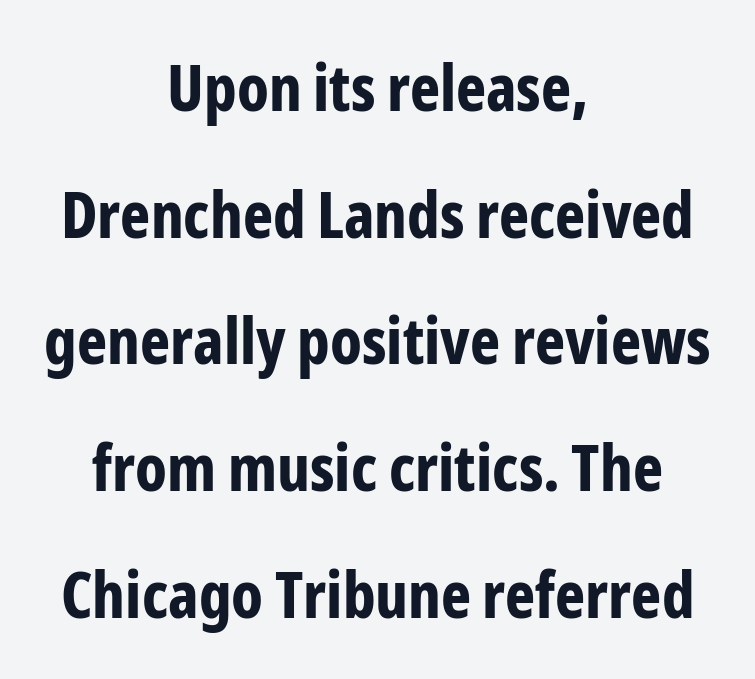
The image shows 64 px bold, condensed sans-serif type, upright; set centered, loose line spacing (1.98x), normal letter spacing, not underlined; low stroke contrast and a medium x-height.
